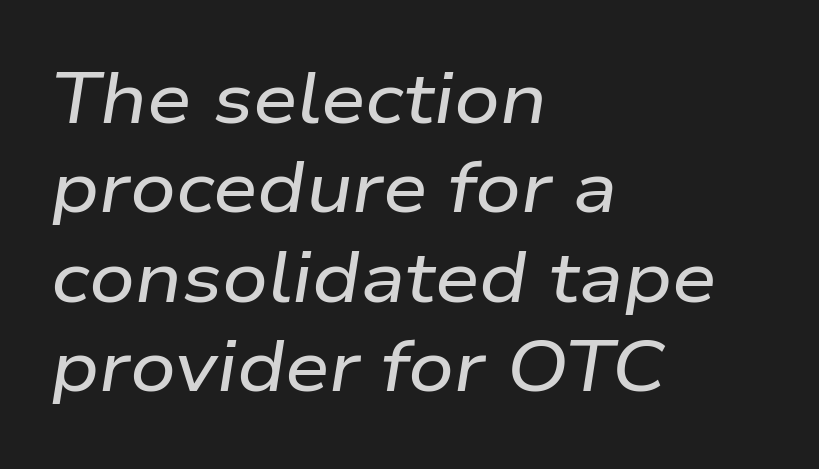
The image shows 71 px wide type, italic (leaning right); set left-aligned, normal line spacing (1.26x), normal letter spacing, not underlined; low stroke contrast and a medium x-height.
